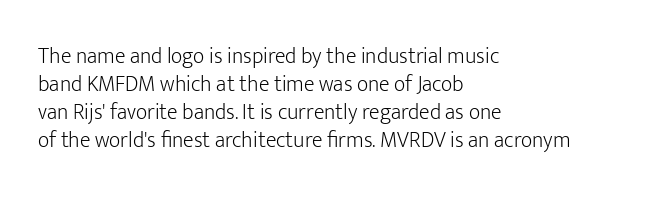
The image shows 22 px text type, upright; set left-aligned, normal line spacing (1.27x), normal letter spacing, not underlined.
